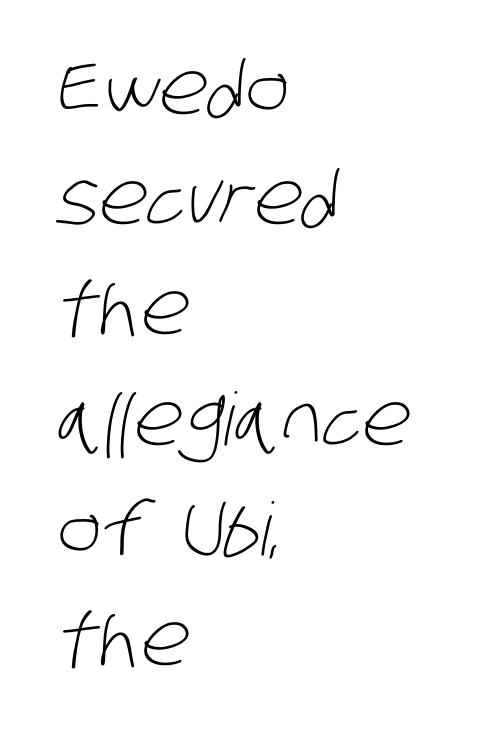
Regarding serifs, this sample does without them. Weight class: somewhere from thin through regular. The tracking reads as untouched default to a designer's eye. Type without underlining. The block of text has a typical density, with ordinary space between rows.
